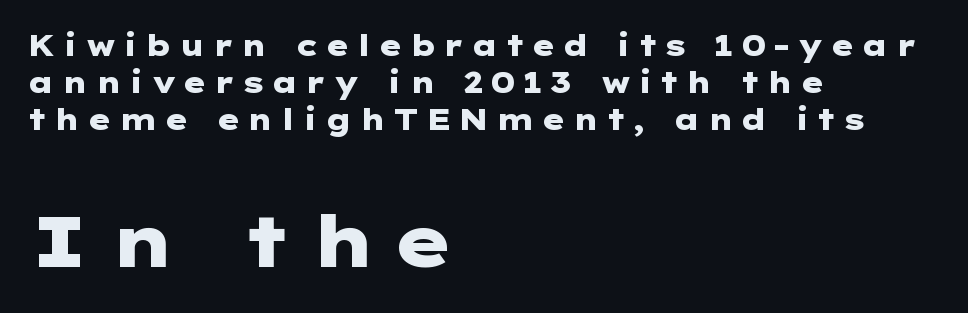
The image shows 72 px heavy, wide sans-serif type, upright; set left-aligned, normal line spacing (1.27x), unusually wide letter spacing (+0.2 em), not underlined; the second (bottom) block is 2.48x larger; low stroke contrast and a medium x-height.
